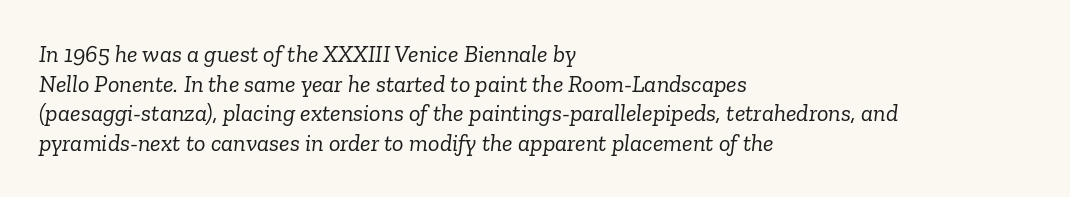
{"italic": "yes", "lean": "right", "slant_degrees": 6, "bold": "no", "underline": "no", "align": "left", "line_spacing_ratio": 1.23, "letter_spacing": "normal", "letter_spacing_em": 0.0, "glyph_px": 24}
